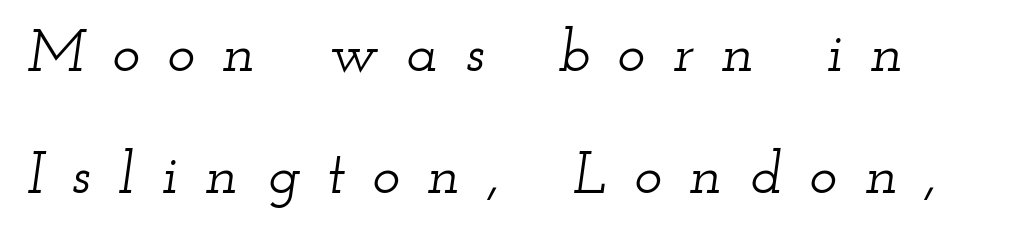
{"serif": "yes", "italic": "yes", "lean": "right", "slant_degrees": 12, "width": "wide", "stroke_contrast": "low", "x_height": "small", "monospaced": "no", "underline": "no", "align": "left", "line_spacing": "loose", "line_spacing_ratio": 2.06, "letter_spacing": "wide", "letter_spacing_em": 0.47, "glyph_px": 59}
